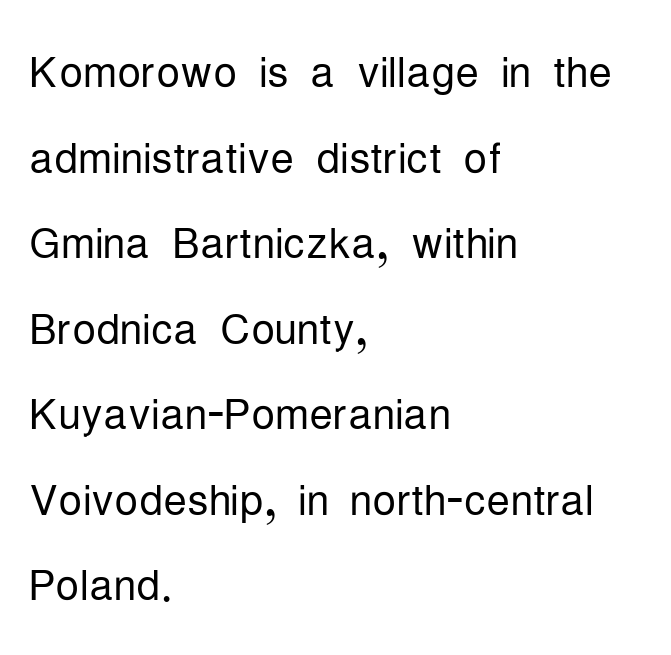
{"serif": "no", "italic": "no", "bold": "no", "weight": "light", "width": "condensed", "stroke_contrast": "low", "x_height": "medium", "monospaced": "no", "underline": "no", "align": "left", "line_spacing": "normal", "line_spacing_ratio": 1.45, "letter_spacing": "normal", "letter_spacing_em": 0.0, "glyph_px": 59}
